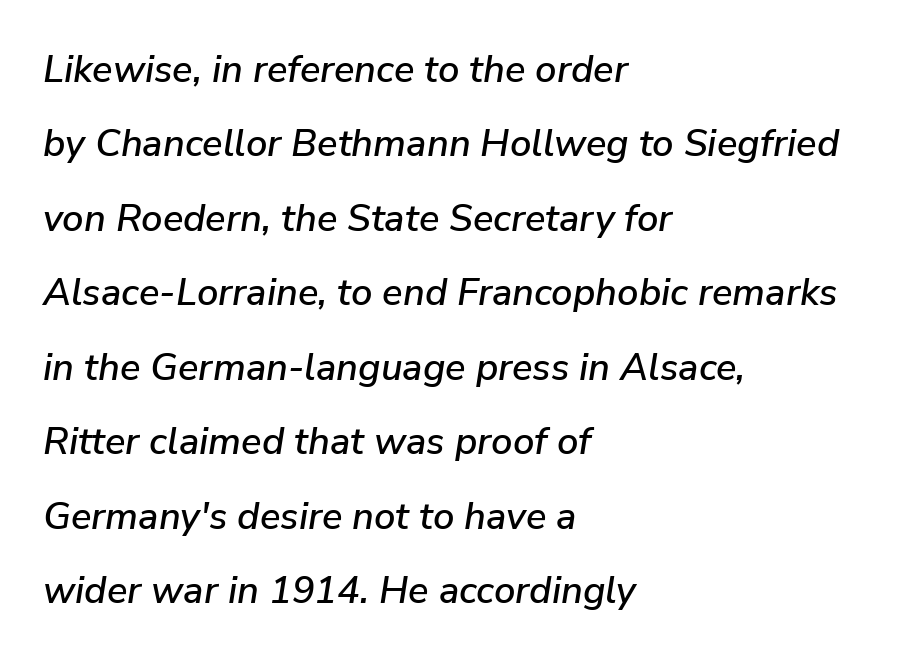
The image shows 38 px text type, italic (leaning right); set left-aligned, loose line spacing (1.96x), normal letter spacing, not underlined; low stroke contrast and a medium x-height.
